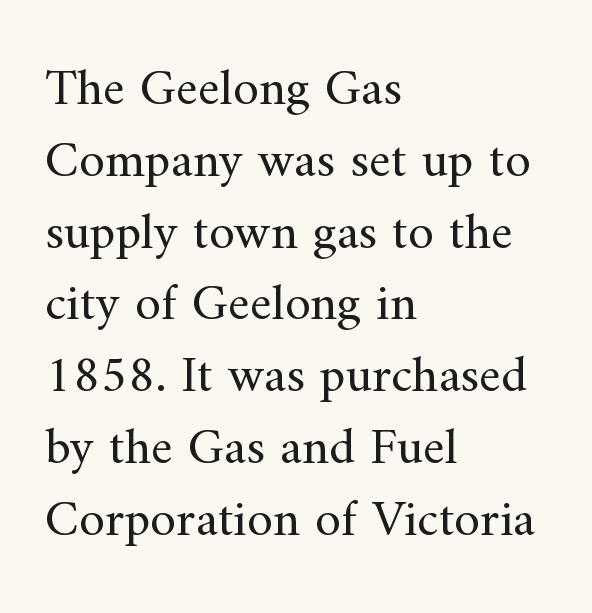
Q: Is the text bold? A: No.
Q: Is the text italic (slanted)? A: No, it is upright.
Q: Is the typeface a serif or a sans-serif typeface? A: Serif.
Q: Is the text underlined? A: No.
Q: How is the paragraph aligned? A: Left-aligned.
Q: Is the spacing between letters normal or unusually wide? A: Normal.
Q: Is the spacing between lines tight, normal or loose? A: Normal.
Q: Width (condensed, normal, or wide)? A: Normal.
Q: Stroke contrast? A: Medium.
Q: x-height? A: Small.
Q: Monospaced? A: No.
